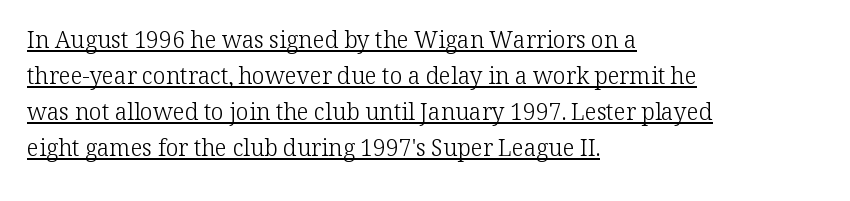
The rendering uses the underline text-decoration. Stems here are at most as thick as an everyday book face. The rag falls on the right side of this text block. Ascenders rise straight up at ninety degrees.
